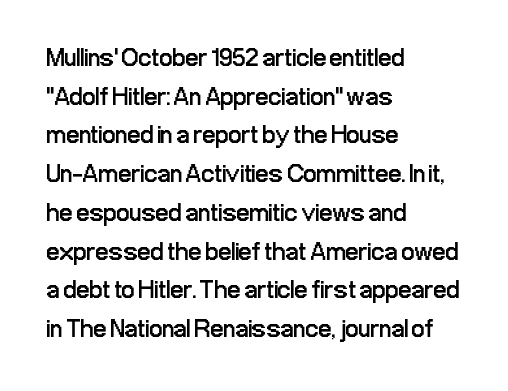
The image shows 26 px text type, upright; set left-aligned, normal line spacing (1.49x), normal letter spacing, not underlined.
